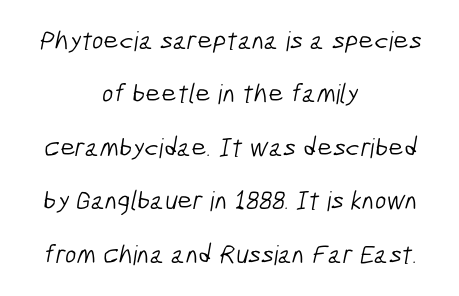
Q: Is the text bold? A: No.
Q: Is the text underlined? A: No.
Q: How is the paragraph aligned? A: Centered.
Q: Is the spacing between letters normal or unusually wide? A: Normal.
Q: Is the spacing between lines tight, normal or loose? A: Loose.
